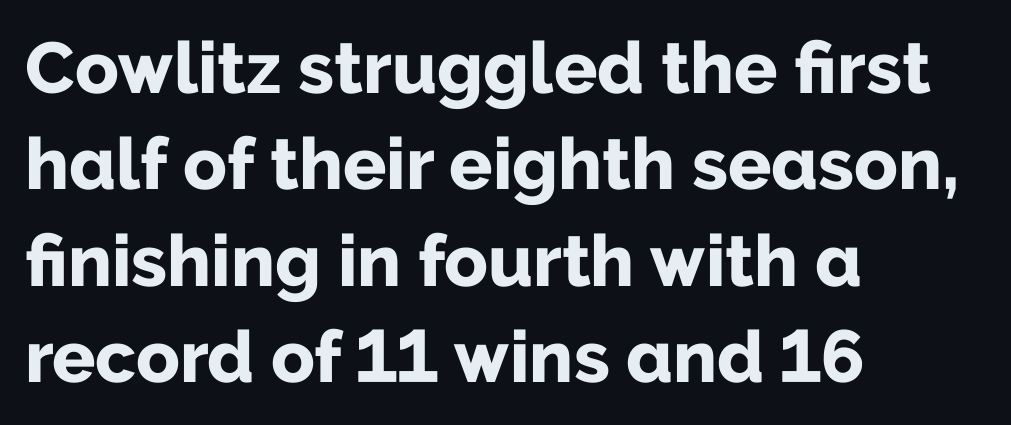
Q: Is the text bold? A: Yes.
Q: Is the text italic (slanted)? A: No, it is upright.
Q: Is the typeface a serif or a sans-serif typeface? A: Sans-serif.
Q: Is the text underlined? A: No.
Q: How is the paragraph aligned? A: Left-aligned.
Q: Is the spacing between letters normal or unusually wide? A: Normal.
Q: Is the spacing between lines tight, normal or loose? A: Normal.
Q: Width (condensed, normal, or wide)? A: Normal.
Q: Stroke contrast? A: Low.
Q: x-height? A: Medium.
Q: Monospaced? A: No.
